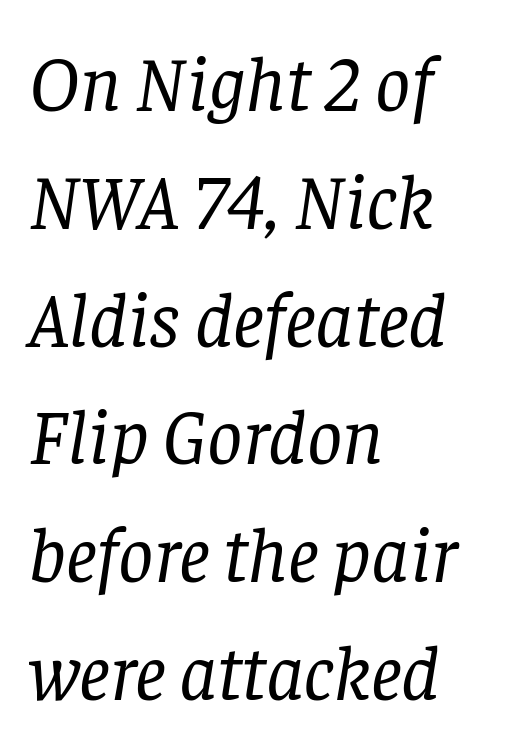
If you drew a line through each stem, it would be angled. What kind of face is this? One with serifs. These lines are rendered in a variable-pitch font. Look at the tracking — it's just the regular setting, nothing added. Where is the straight margin? On the left. Heft: none added — not bold.
